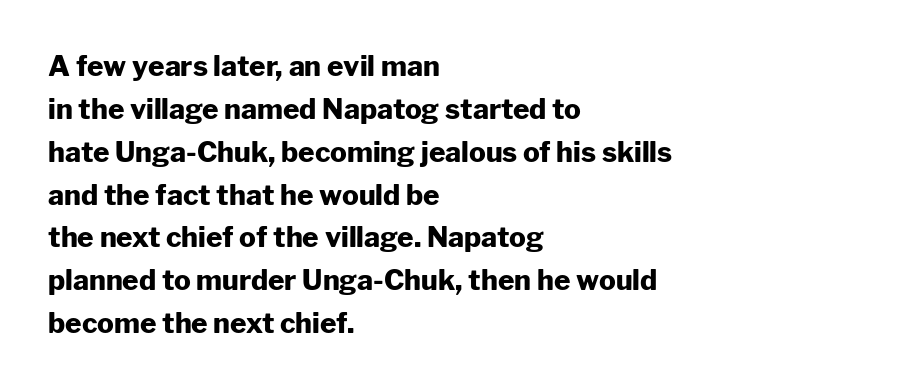
{"serif": "no", "italic": "no", "bold": "yes", "weight": "heavy", "width": "normal", "stroke_contrast": "low", "x_height": "medium", "monospaced": "no", "underline": "no", "align": "left", "line_spacing": "normal", "line_spacing_ratio": 1.53, "letter_spacing": "normal", "letter_spacing_em": 0.0, "glyph_px": 28}
